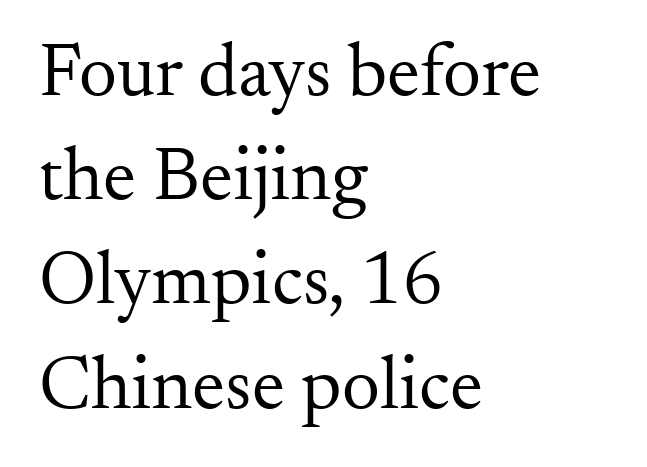
The face used here is rendered with its standard letterfit. Unlike a clean sans, this face finishes its strokes with serifs. Visually the block forms a straight wall on the left and a jagged coastline on the right. What's the leading like? Ordinary, nothing unusual. Posture: upright roman. Words float on clear page, feet unadorned.
